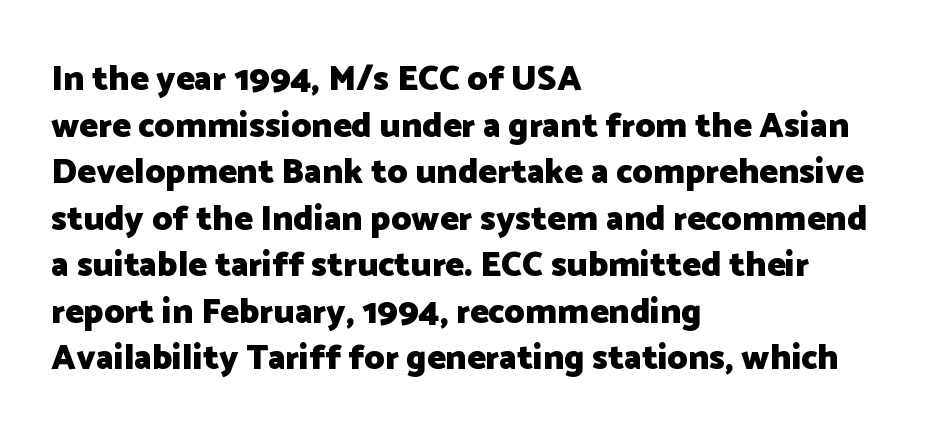
Q: Is the text bold? A: Yes.
Q: Is the text italic (slanted)? A: No, it is upright.
Q: Is the typeface a serif or a sans-serif typeface? A: Sans-serif.
Q: Is the text underlined? A: No.
Q: How is the paragraph aligned? A: Left-aligned.
Q: Is the spacing between letters normal or unusually wide? A: Normal.
Q: Is the spacing between lines tight, normal or loose? A: Normal.
Q: Width (condensed, normal, or wide)? A: Normal.
Q: Stroke contrast? A: Low.
Q: x-height? A: Medium.
Q: Monospaced? A: No.
